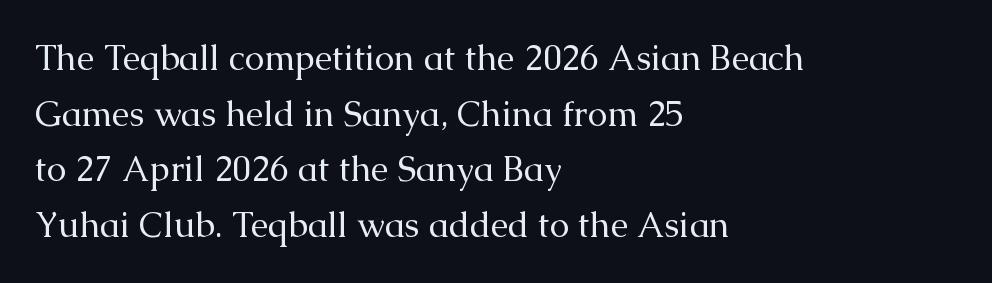
Honestly, there is no underline to notice here at all. This sample has the flowing, uneven cadence of proportional lettering. The lettering stays uniformly vertical, giving the passage a roman look. Inter-character spacing is left at the font's built-in metrics.
